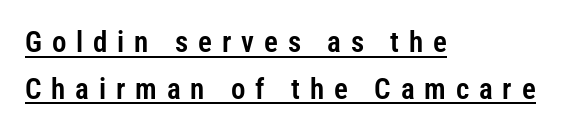
Visually the block forms a straight wall on the left and a jagged coastline on the right. The typography opts for an upright posture over an oblique one. A normal amount of white space separates one row of letters from the next. Has an underline been added? It has. Spacing verdict: proportional, widths tailored to each character. Serifs: no, the terminals of the letterforms are clean.
